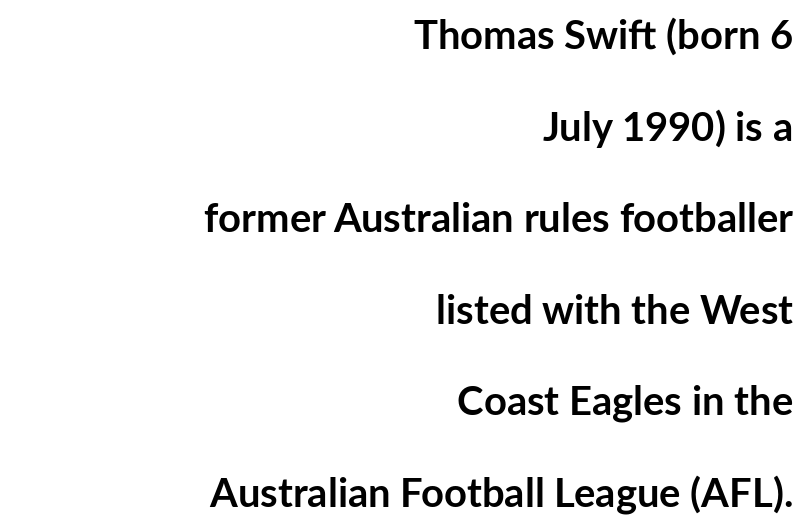
{"serif": "no", "italic": "no", "bold": "yes", "weight": "semibold", "width": "normal", "stroke_contrast": "low", "x_height": "medium", "monospaced": "no", "underline": "no", "align": "right", "line_spacing": "loose", "line_spacing_ratio": 2.29, "letter_spacing": "normal", "letter_spacing_em": 0.0, "glyph_px": 40}
